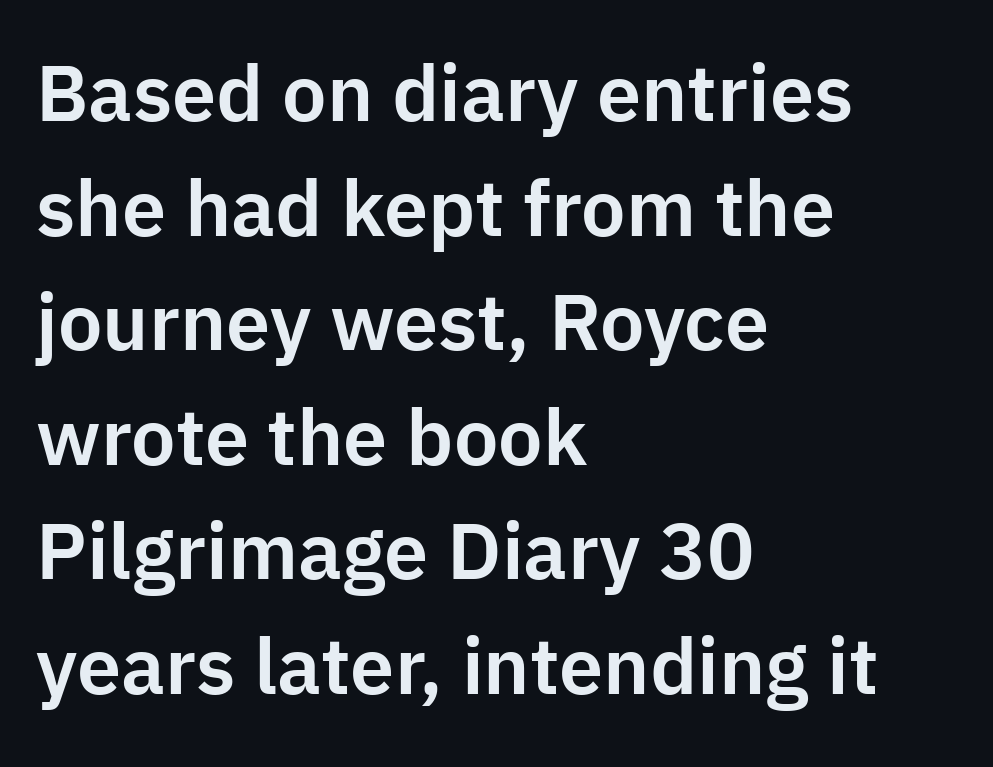
Q: Is the text italic (slanted)? A: No, it is upright.
Q: Is the typeface a serif or a sans-serif typeface? A: Sans-serif.
Q: Is the text underlined? A: No.
Q: How is the paragraph aligned? A: Left-aligned.
Q: Is the spacing between letters normal or unusually wide? A: Normal.
Q: Is the spacing between lines tight, normal or loose? A: Normal.
Q: Width (condensed, normal, or wide)? A: Normal.
Q: Stroke contrast? A: Low.
Q: x-height? A: Medium.
Q: Monospaced? A: No.
